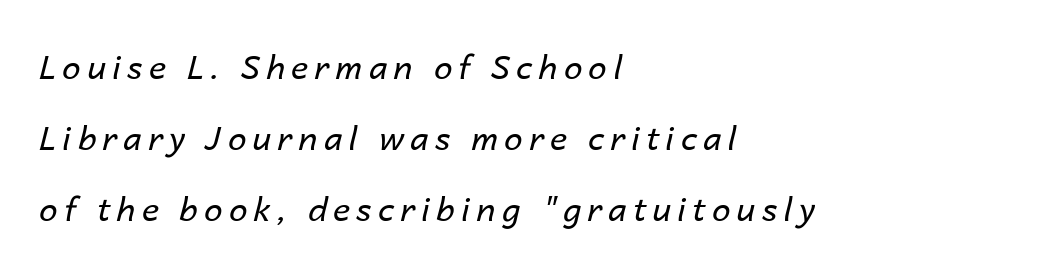
Loosely led — the rows are spread out. The rag falls on the right side of this text block. No extra ink here — the face is not bold. The font's italic variant was chosen for this text. The glyphs are unaccompanied by any horizontal stroke below them.
